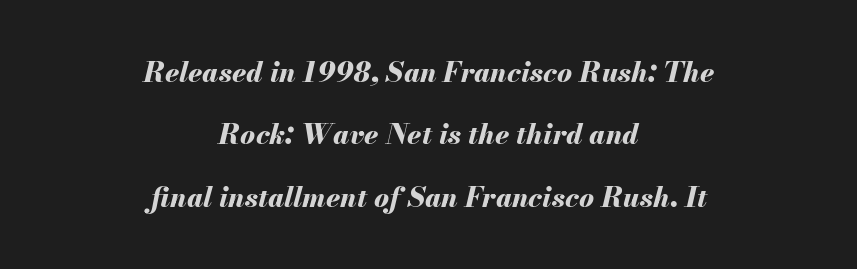
The letterforms sit shoulder to shoulder at normal distance. One-word summary of the alignment: center. These lines carry a lot of weight — the face is fully bold. Varying glyph widths throughout — classic text-font behaviour.
